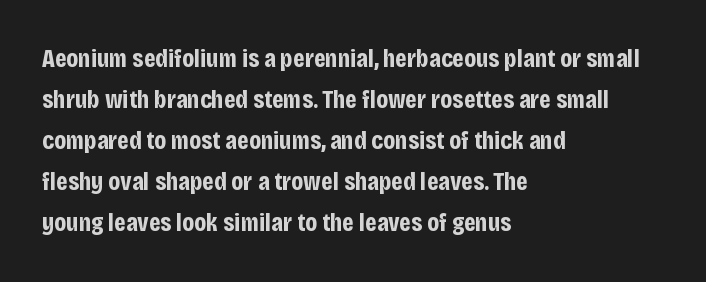
{"italic": "no", "bold": "yes", "underline": "no", "align": "left", "line_spacing": "normal", "line_spacing_ratio": 1.58, "letter_spacing": "normal", "letter_spacing_em": 0.0, "glyph_px": 26}
